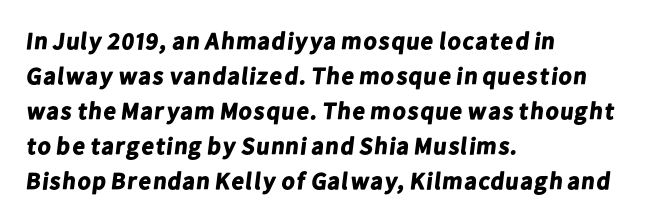
{"bold": "yes", "underline": "no", "align": "left", "line_spacing": "normal", "line_spacing_ratio": 1.46, "letter_spacing": "normal", "letter_spacing_em": 0.0, "glyph_px": 24}
